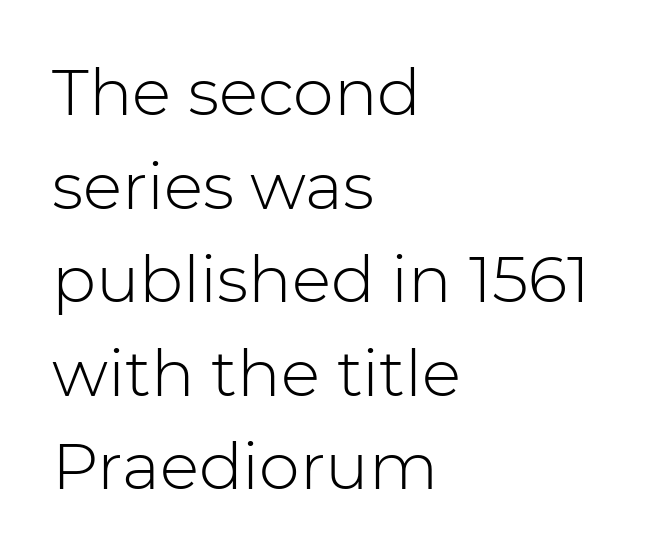
Q: Is the text bold? A: No.
Q: Is the text italic (slanted)? A: No, it is upright.
Q: Is the typeface a serif or a sans-serif typeface? A: Sans-serif.
Q: Is the text underlined? A: No.
Q: How is the paragraph aligned? A: Left-aligned.
Q: Is the spacing between letters normal or unusually wide? A: Normal.
Q: Is the spacing between lines tight, normal or loose? A: Normal.
Q: Width (condensed, normal, or wide)? A: Normal.
Q: Stroke contrast? A: Low.
Q: x-height? A: Medium.
Q: Monospaced? A: No.
